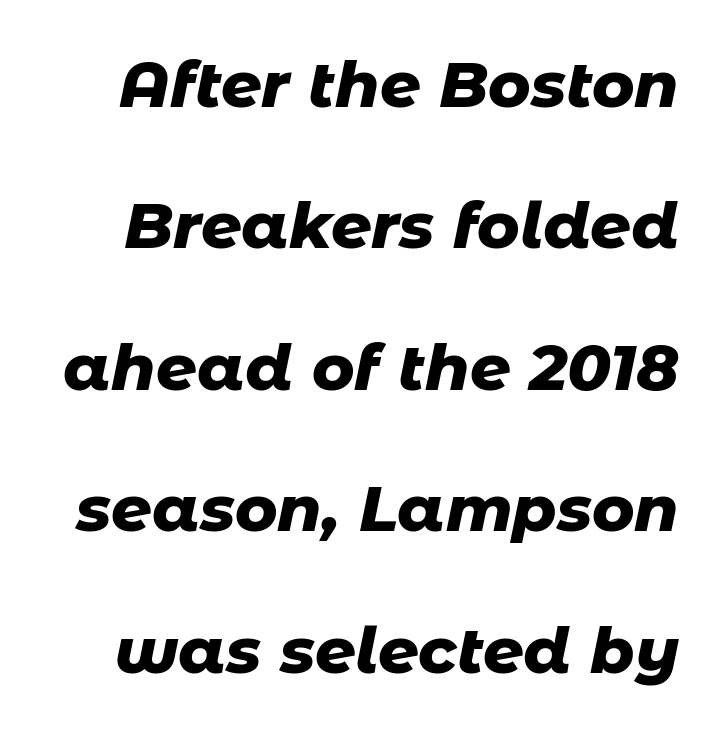
Each letter keeps its own natural width here, so spacing adapts to shape. Stroke thickness is high; the sample reads as a true bold. This sample uses an oblique cut, with every glyph tilted off the vertical. Inter-character spacing is left at the font's built-in metrics. Descender tails drop into unmarked territory. Airy leading.
